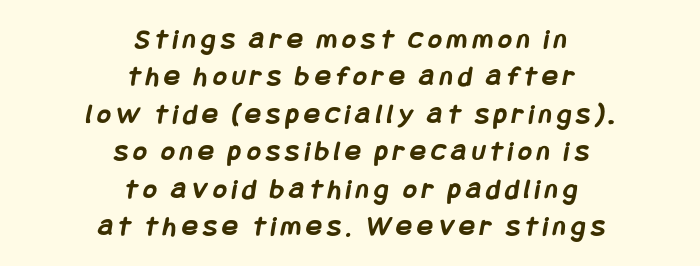
{"serif": "no", "bold": "yes", "weight": "semibold", "width": "condensed", "stroke_contrast": "low", "x_height": "large", "underline": "no", "align": "center", "line_spacing": "normal", "line_spacing_ratio": 1.29, "glyph_px": 29}
